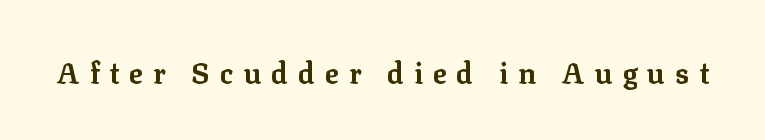
The image shows 29 px bold serif type, upright; set unusually wide letter spacing (+0.34 em), not underlined; low stroke contrast and a medium x-height.
